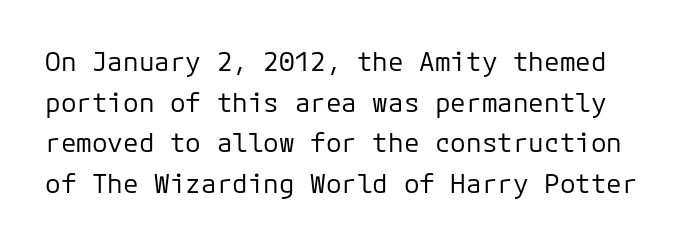
{"italic": "no", "bold": "no", "underline": "no", "line_spacing": "normal", "line_spacing_ratio": 1.56, "letter_spacing": "normal", "letter_spacing_em": 0.0, "glyph_px": 26}
